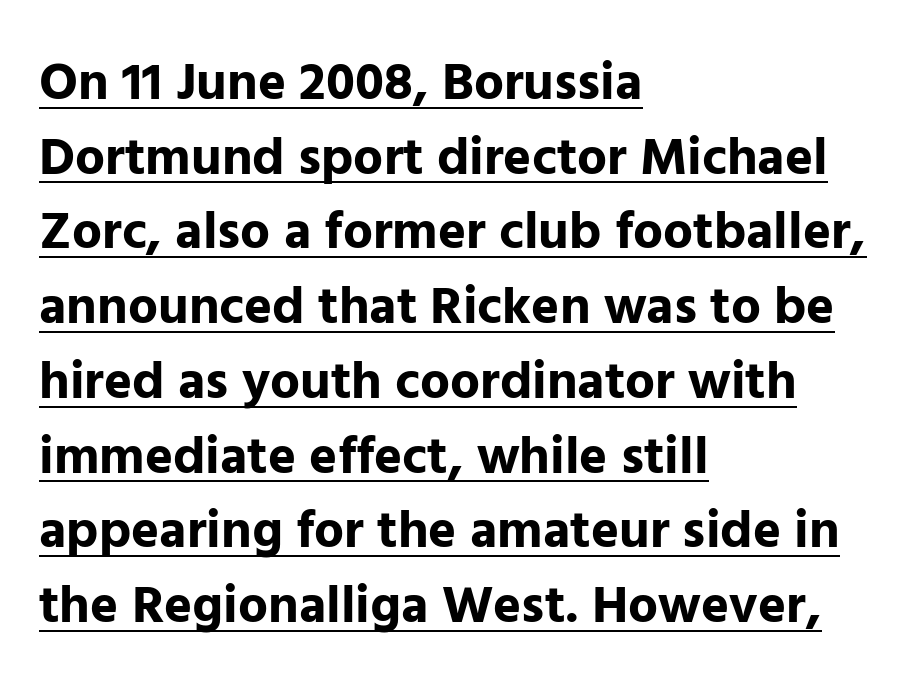
These lines carry a lot of weight — the face is fully bold. Rendered with straight, roman letterforms. The passage shown stacks its lines at a standard gap. This is underlined copy, the kind a proofreader might mark for attention.
